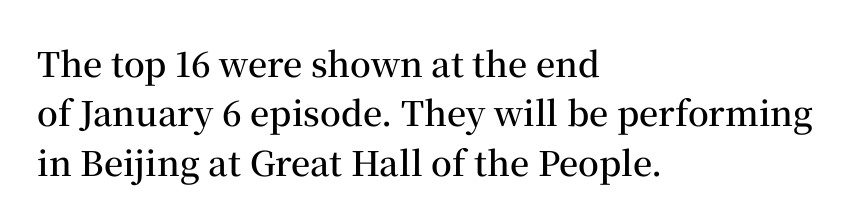
Q: Is the text bold? A: Semi-bold.
Q: Is the text italic (slanted)? A: No, it is upright.
Q: Is the typeface a serif or a sans-serif typeface? A: Serif.
Q: Is the text underlined? A: No.
Q: How is the paragraph aligned? A: Left-aligned.
Q: Is the spacing between letters normal or unusually wide? A: Normal.
Q: Is the spacing between lines tight, normal or loose? A: Normal.
Q: Width (condensed, normal, or wide)? A: Normal.
Q: Stroke contrast? A: Medium.
Q: x-height? A: Medium.
Q: Monospaced? A: No.
